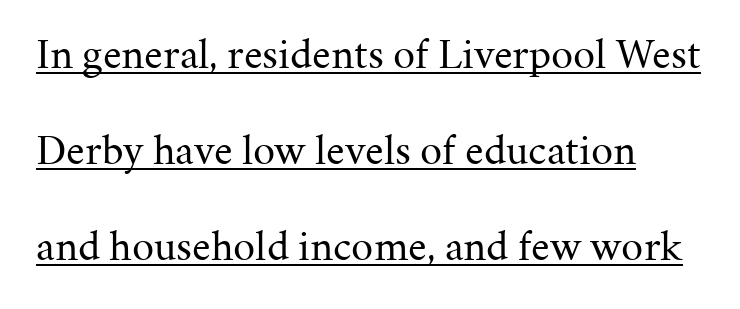
Q: Is the text bold? A: No.
Q: Is the text italic (slanted)? A: No, it is upright.
Q: Is the typeface a serif or a sans-serif typeface? A: Serif.
Q: Is the text underlined? A: Yes.
Q: How is the paragraph aligned? A: Left-aligned.
Q: Is the spacing between letters normal or unusually wide? A: Normal.
Q: Is the spacing between lines tight, normal or loose? A: Loose.
Q: Width (condensed, normal, or wide)? A: Normal.
Q: Stroke contrast? A: Medium.
Q: x-height? A: Medium.
Q: Monospaced? A: No.
